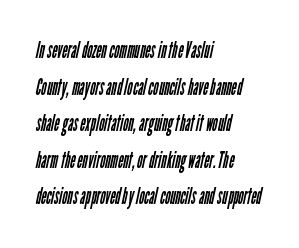
{"bold": "no", "underline": "no", "align": "left", "line_spacing": "normal", "line_spacing_ratio": 1.59, "letter_spacing": "normal", "letter_spacing_em": 0.0, "glyph_px": 23}
